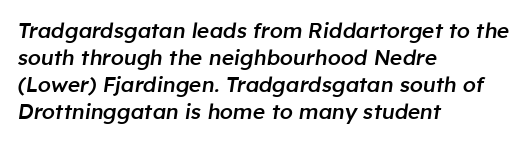
Posture: slanted. The setting favours the left margin, as ordinary paragraphs usually do. This is moderately heavy type, rendered in semibold. What stands out about the letter spacing? Nothing — it is the standard amount. Nobody drew a line under any word here. If you measured baseline to baseline, you'd find a middling distance.
